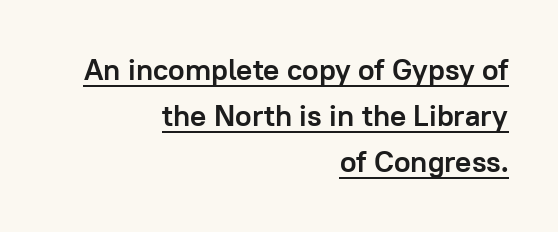
The paragraph has a hard right edge and a soft left edge. This is the regular roman posture of the typeface. One glance says typical: line gaps are just what's usual. Compared with typical body copy, the letter spacing here is the same.
